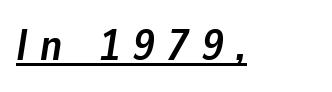
{"italic": "yes", "lean": "right", "slant_degrees": 9, "bold": "yes", "weight": "semibold", "width": "normal", "stroke_contrast": "low", "x_height": "medium", "monospaced": "no", "underline": "yes", "letter_spacing": "wide", "letter_spacing_em": 0.3, "glyph_px": 43}
